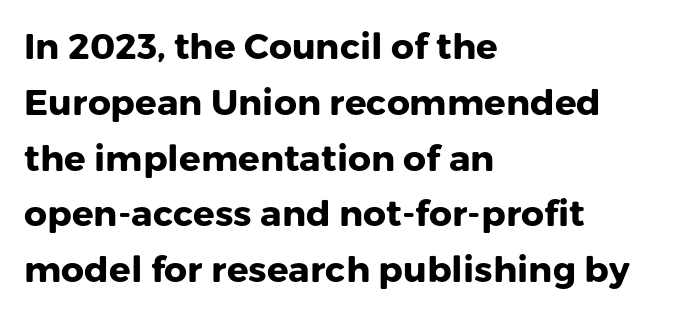
Q: Is the text bold? A: Yes.
Q: Is the text italic (slanted)? A: No, it is upright.
Q: Is the typeface a serif or a sans-serif typeface? A: Sans-serif.
Q: Is the text underlined? A: No.
Q: How is the paragraph aligned? A: Left-aligned.
Q: Is the spacing between letters normal or unusually wide? A: Normal.
Q: Is the spacing between lines tight, normal or loose? A: Normal.
Q: Width (condensed, normal, or wide)? A: Normal.
Q: Stroke contrast? A: Low.
Q: x-height? A: Medium.
Q: Monospaced? A: No.
